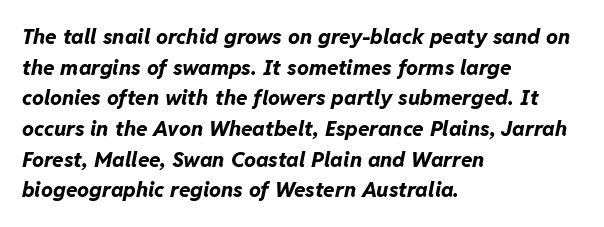
Q: Is the text bold? A: Yes.
Q: Is the text italic (slanted)? A: Yes, it leans right by about 11 degrees.
Q: Is the text underlined? A: No.
Q: How is the paragraph aligned? A: Left-aligned.
Q: Is the spacing between letters normal or unusually wide? A: Normal.
Q: Is the spacing between lines tight, normal or loose? A: Normal.
